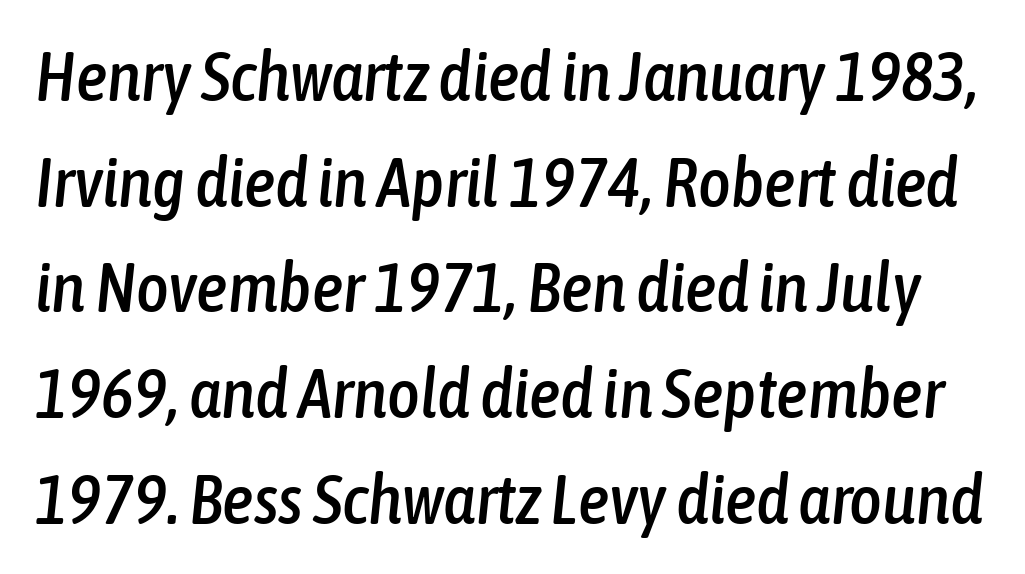
Whoever set this chose a conventional vertical rhythm. The rendering uses natural spacing where letterforms have individual widths. The zone under the glyphs is completely vacant. You can tell it's italic because the verticals aren't actually vertical.
